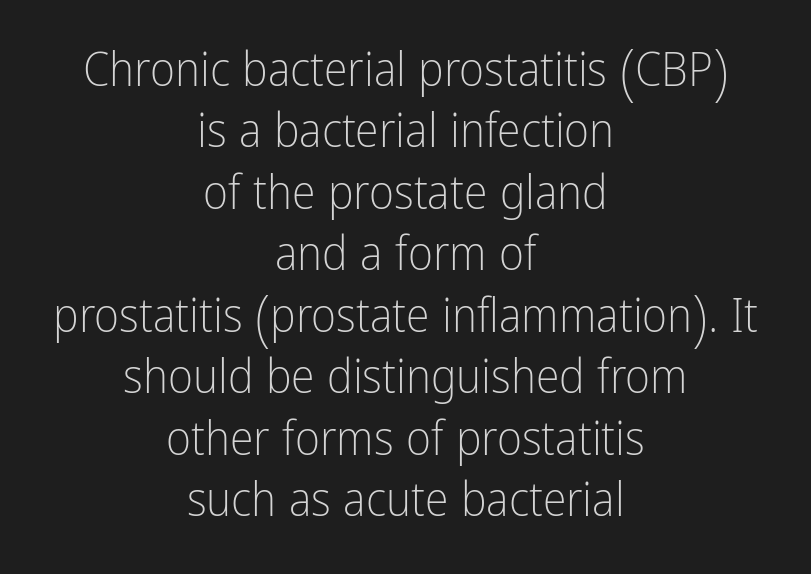
{"serif": "no", "italic": "no", "bold": "no", "weight": "light", "width": "condensed", "stroke_contrast": "low", "x_height": "medium", "monospaced": "no", "underline": "no", "align": "center", "line_spacing": "normal", "line_spacing_ratio": 1.28, "letter_spacing": "normal", "letter_spacing_em": 0.0, "glyph_px": 48}
